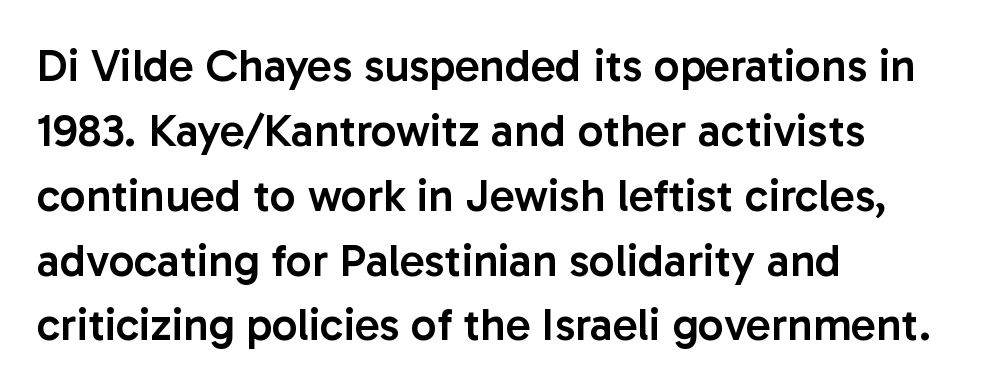
The image shows 46 px semibold sans-serif type, upright; set left-aligned, normal line spacing (1.41x), normal letter spacing, not underlined; low stroke contrast and a medium x-height.
